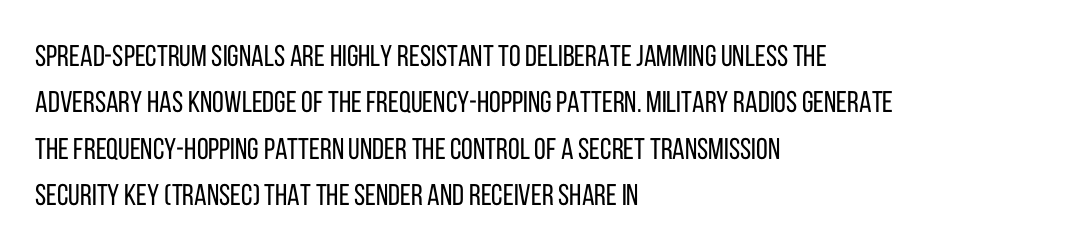
Spacing verdict: proportional, widths tailored to each character. Each stroke keeps to a modest, everyday thickness or less. Type without underlining. Characters follow at the spacing the type designer built in. Do the letters lean? They stand straight.
